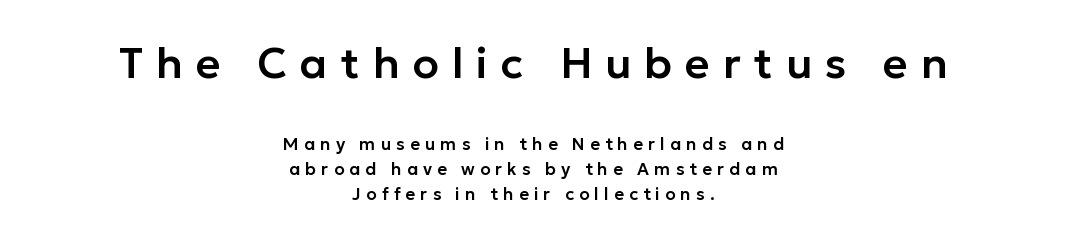
Q: Is the text italic (slanted)? A: No, it is upright.
Q: Is the typeface a serif or a sans-serif typeface? A: Sans-serif.
Q: Is the text underlined? A: No.
Q: How is the paragraph aligned? A: Centered.
Q: Is the spacing between letters normal or unusually wide? A: Unusually wide.
Q: Is the spacing between lines tight, normal or loose? A: Normal.
Q: Which block of text is set in a larger size, the first (top) or the second (bottom)? A: The first (top) one.
Q: Width (condensed, normal, or wide)? A: Normal.
Q: Stroke contrast? A: Low.
Q: x-height? A: Medium.
Q: Monospaced? A: No.
